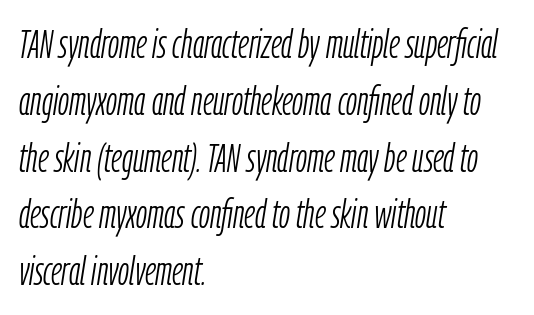
The image shows 40 px light, condensed type, italic (leaning right); set left-aligned, normal line spacing (1.42x), normal letter spacing, not underlined; low stroke contrast and a medium x-height.
